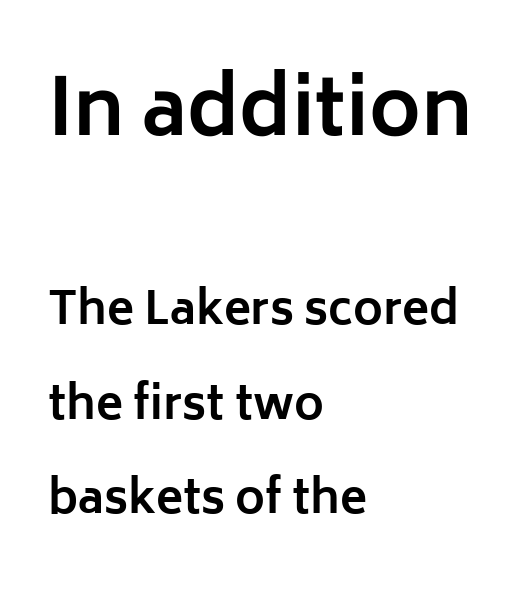
Q: Is the text bold? A: Yes.
Q: Is the text italic (slanted)? A: No, it is upright.
Q: Is the typeface a serif or a sans-serif typeface? A: Sans-serif.
Q: Is the text underlined? A: No.
Q: How is the paragraph aligned? A: Left-aligned.
Q: Is the spacing between letters normal or unusually wide? A: Normal.
Q: Is the spacing between lines tight, normal or loose? A: Loose.
Q: Which block of text is set in a larger size, the first (top) or the second (bottom)? A: The first (top) one.
Q: Width (condensed, normal, or wide)? A: Normal.
Q: Stroke contrast? A: Low.
Q: x-height? A: Medium.
Q: Monospaced? A: No.
